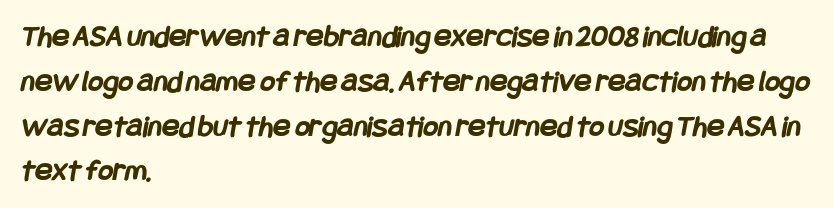
Honestly, the row spacing looks completely unremarkable. The zone under the glyphs is completely vacant. The typeface chosen for these lines omits serifs. Inter-character spacing is left at the font's built-in metrics. One-word summary of the alignment: left. Stroke thickness is high; the sample reads as a true bold.
